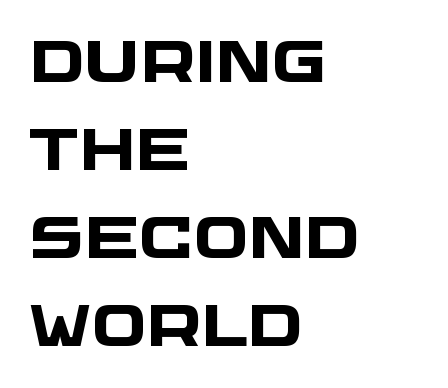
{"serif": "no", "bold": "yes", "weight": "heavy", "width": "wide", "stroke_contrast": "low", "x_height": "large", "monospaced": "no", "underline": "no", "align": "left", "line_spacing": "normal", "line_spacing_ratio": 1.52, "letter_spacing": "normal", "letter_spacing_em": 0.0, "glyph_px": 58}
